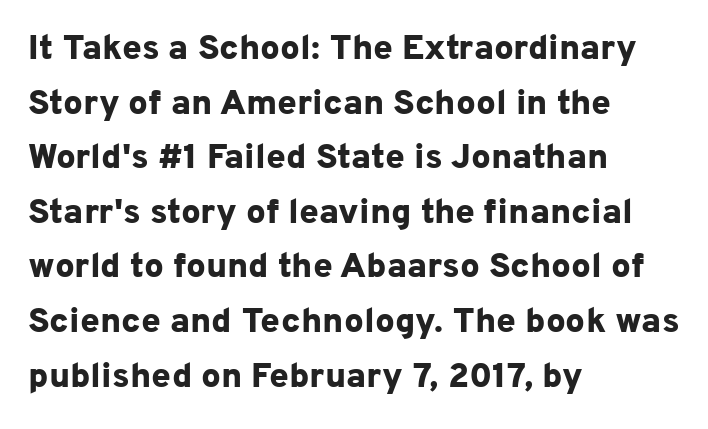
Students, this is bold: see how much ink each stroke carries. Type style note: lacks serifs. Quick note: interline space is typical. Just letters on the line, the space beneath them empty. Between one letter and the next there's only the usual sliver of space. This sample has the flowing, uneven cadence of proportional lettering.
